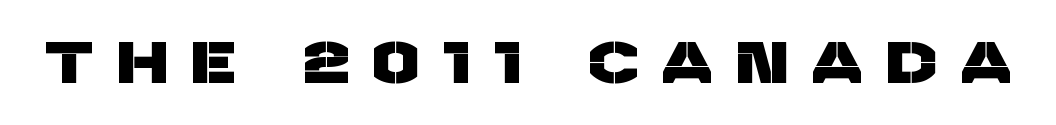
Looks like regular typesetting: each glyph gets only the width it needs. Anything drawn beneath the words? Only blank space. Each word looks stretched out because of the extra space between its letters. Each letter's strokes conclude bluntly, with no projecting serifs.
